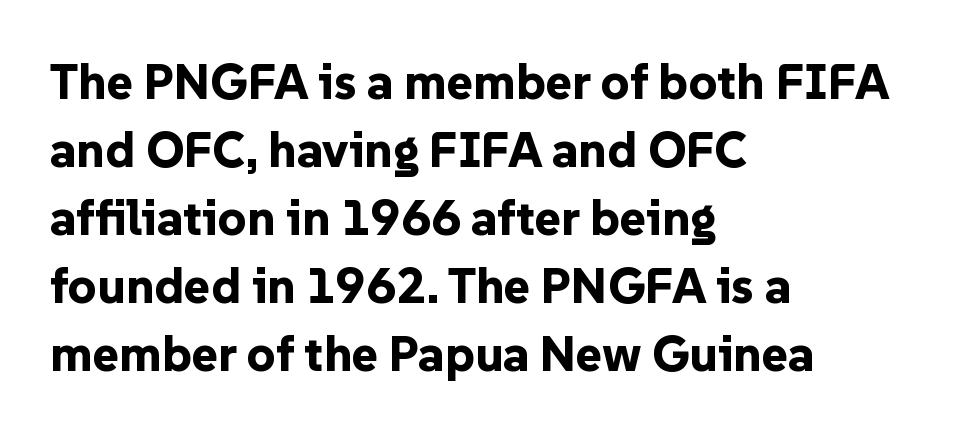
Q: Is the text bold? A: Yes.
Q: Is the text italic (slanted)? A: No, it is upright.
Q: Is the typeface a serif or a sans-serif typeface? A: Sans-serif.
Q: Is the text underlined? A: No.
Q: How is the paragraph aligned? A: Left-aligned.
Q: Is the spacing between letters normal or unusually wide? A: Normal.
Q: Is the spacing between lines tight, normal or loose? A: Normal.
Q: Width (condensed, normal, or wide)? A: Normal.
Q: Stroke contrast? A: Low.
Q: x-height? A: Medium.
Q: Monospaced? A: No.
